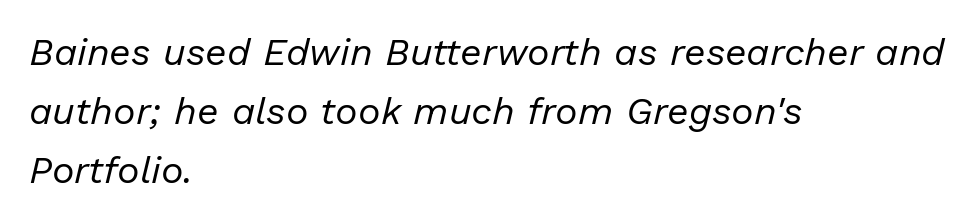
{"italic": "yes", "lean": "right", "slant_degrees": 13, "bold": "no", "weight": "regular", "width": "normal", "stroke_contrast": "low", "x_height": "medium", "monospaced": "no", "underline": "no", "align": "left", "line_spacing": "normal", "line_spacing_ratio": 1.55, "letter_spacing": "normal", "letter_spacing_em": 0.0, "glyph_px": 38}
